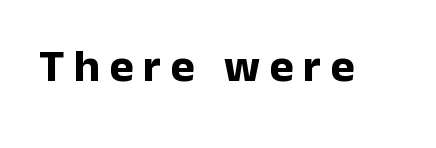
{"serif": "no", "italic": "no", "bold": "yes", "weight": "bold", "width": "normal", "stroke_contrast": "low", "x_height": "medium", "monospaced": "no", "underline": "no", "letter_spacing": "wide", "letter_spacing_em": 0.2, "glyph_px": 46}
